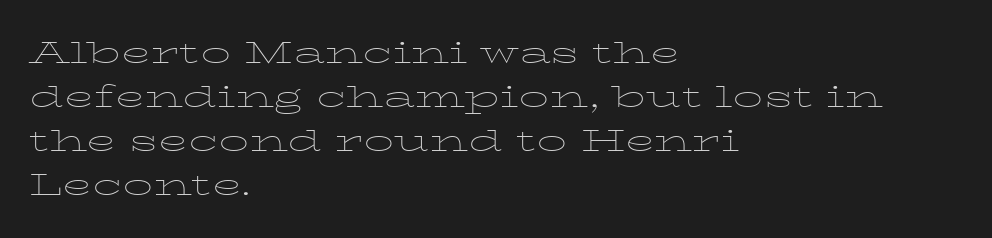
{"serif": "yes", "italic": "no", "bold": "no", "weight": "thin", "width": "wide", "stroke_contrast": "low", "x_height": "medium", "monospaced": "no", "underline": "no", "align": "left", "line_spacing": "normal", "line_spacing_ratio": 1.47, "letter_spacing": "normal", "letter_spacing_em": 0.0, "glyph_px": 30}
